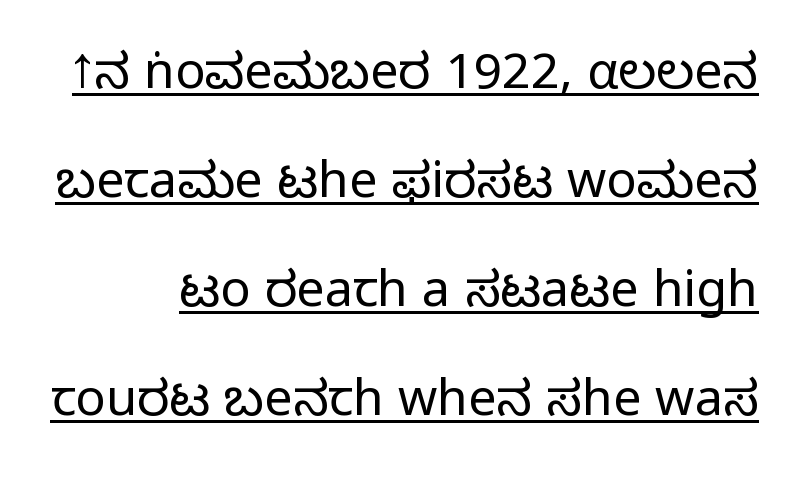
Q: Is the text bold? A: No.
Q: Is the text italic (slanted)? A: No, it is upright.
Q: Is the typeface a serif or a sans-serif typeface? A: Sans-serif.
Q: Is the text underlined? A: Yes.
Q: Is the spacing between letters normal or unusually wide? A: Normal.
Q: Is the spacing between lines tight, normal or loose? A: Loose.
Q: Width (condensed, normal, or wide)? A: Normal.
Q: Stroke contrast? A: Low.
Q: x-height? A: Medium.
Q: Monospaced? A: No.
